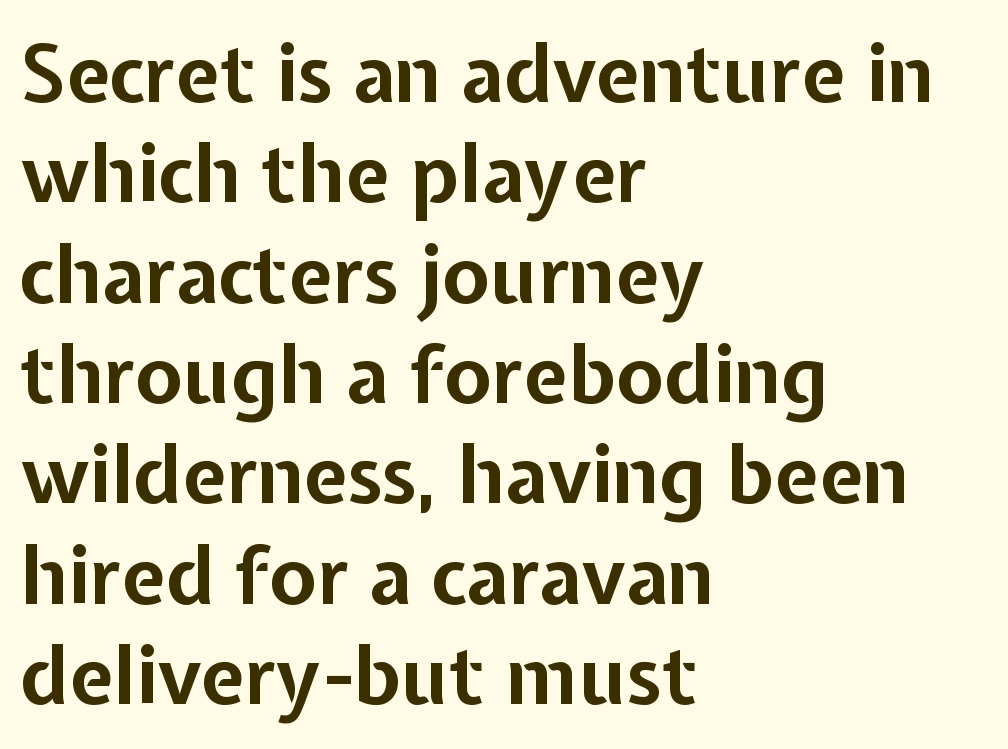
Each letter keeps its own natural width here, so spacing adapts to shape. Each letter's strokes conclude bluntly, with no projecting serifs. Here the glyphs are tracked normally, forming tight word shapes. Do the letters lean? They stand straight. The face used here has the dense, thick strokes of a bold. Which margin do the lines hug? The left one — the right edge is uneven.
